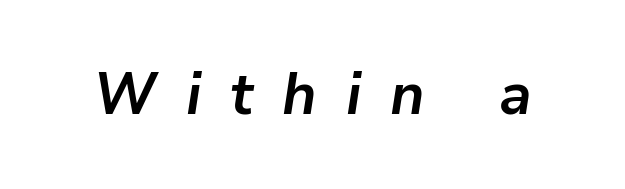
The image shows 59 px semibold type, italic (leaning right); set unusually wide letter spacing (+0.49 em), not underlined; low stroke contrast and a medium x-height.
